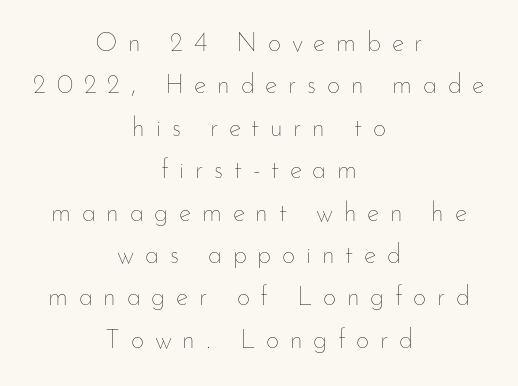
Letters rest on an invisible, unmarked baseline. Regular leading. In terms of letterspacing, this is a distinctly airy, spread setting. The typeface has the unassuming heft of standard copy or less. Designer's note — italics off, roman on. Does the copy run flush right? No — it is centered line by line.
